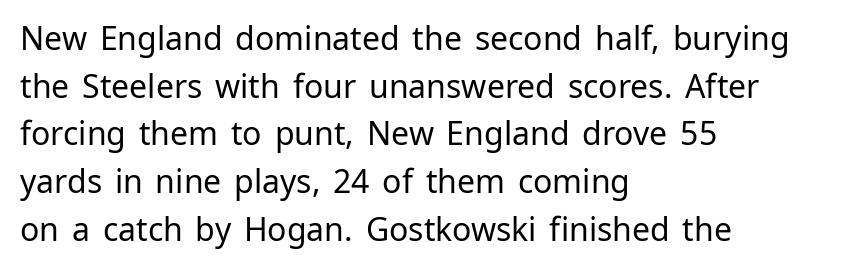
{"serif": "no", "italic": "no", "bold": "no", "weight": "regular", "width": "normal", "stroke_contrast": "low", "x_height": "medium", "monospaced": "no", "underline": "no", "align": "left", "line_spacing": "normal", "line_spacing_ratio": 1.49, "letter_spacing": "normal", "letter_spacing_em": 0.0, "glyph_px": 32}
